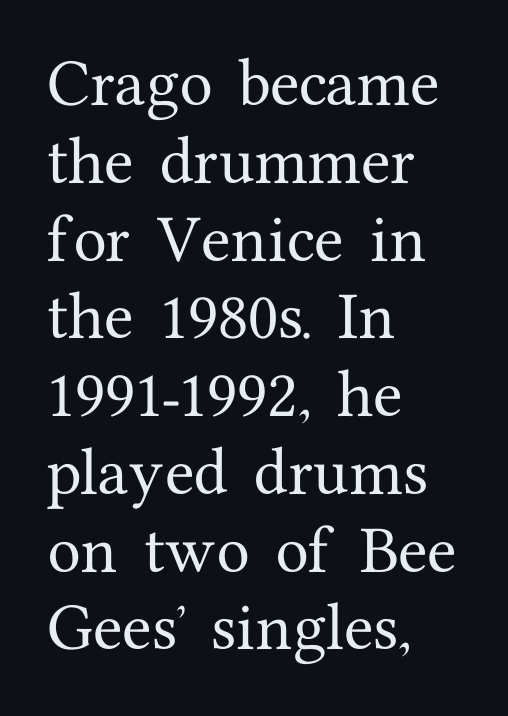
The image shows 54 px serif type, upright; set left-aligned, normal line spacing (1.44x), normal letter spacing, not underlined; medium stroke contrast and a medium x-height.
